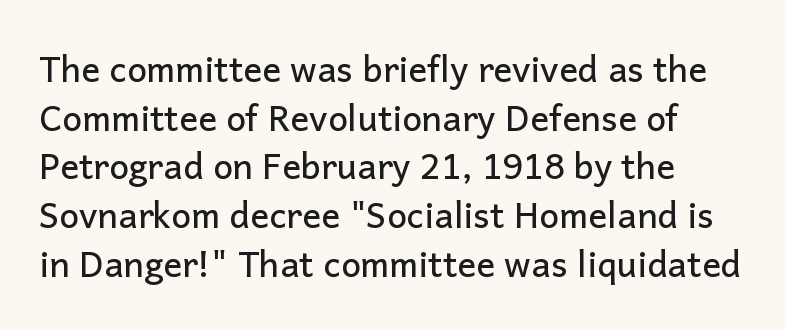
What's the leading like? Ordinary, nothing unusual. Clear beneath every line of the passage. Font category for this specimen: sans-serif. The paragraph shown leans on its left margin. Each letter keeps its own natural width here, so spacing adapts to shape. This rendering leaves character spacing at its baseline value.
